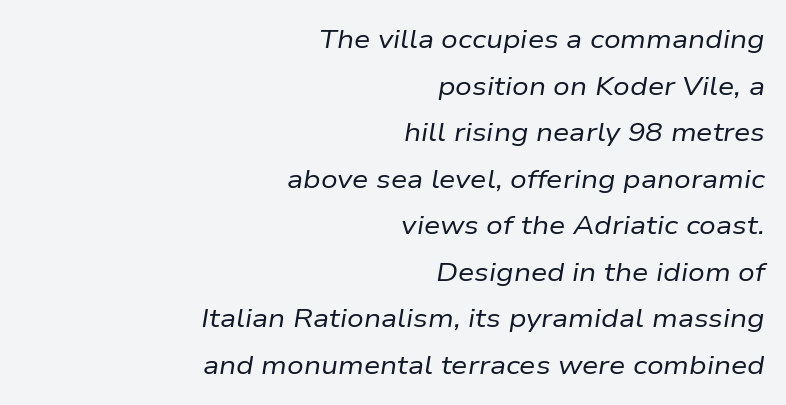
Q: Is the text bold? A: No.
Q: Is the text italic (slanted)? A: Yes, it leans right by about 9 degrees.
Q: Is the text underlined? A: No.
Q: How is the paragraph aligned? A: Right-aligned.
Q: Is the spacing between letters normal or unusually wide? A: Normal.
